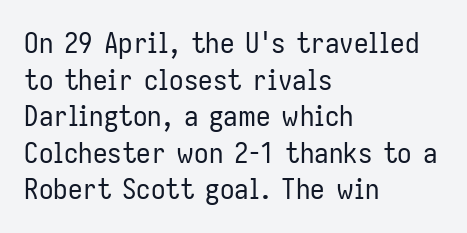
The image shows 29 px regular-weight, condensed sans-serif type, upright; set left-aligned, normal line spacing (1.26x), normal letter spacing, not underlined; low stroke contrast and a medium x-height.
